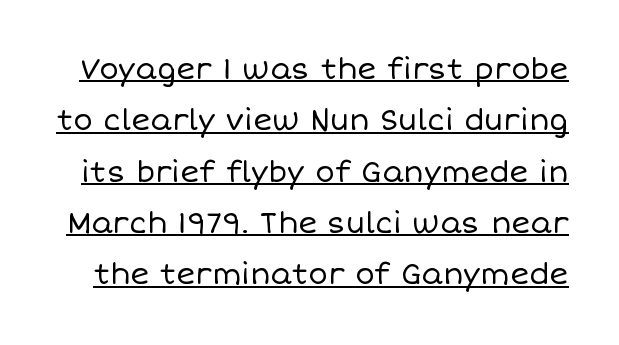
Q: Is the text bold? A: No.
Q: Is the text italic (slanted)? A: No, it is upright.
Q: Is the text underlined? A: Yes.
Q: Is the spacing between letters normal or unusually wide? A: Normal.
Q: Width (condensed, normal, or wide)? A: Normal.
Q: Stroke contrast? A: Low.
Q: x-height? A: Large.
Q: Monospaced? A: No.
